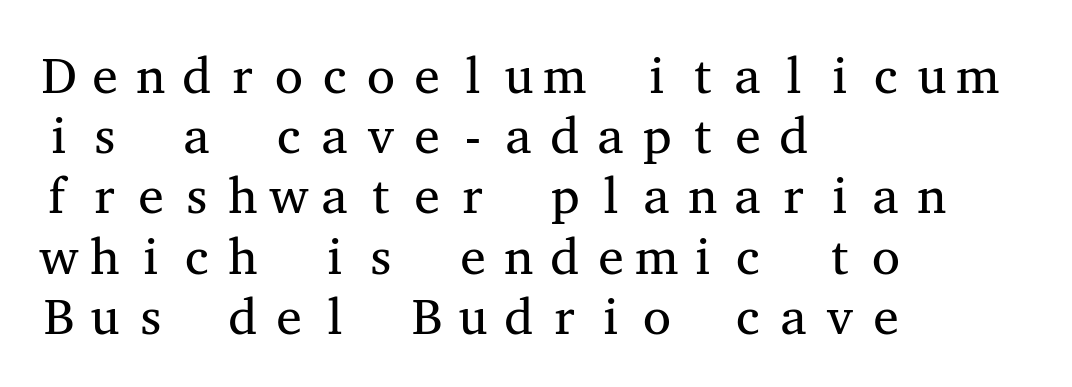
Q: Is the text bold? A: No.
Q: Is the text italic (slanted)? A: No, it is upright.
Q: Is the typeface a serif or a sans-serif typeface? A: Serif.
Q: Is the text underlined? A: No.
Q: How is the paragraph aligned? A: Left-aligned.
Q: Width (condensed, normal, or wide)? A: Wide.
Q: Stroke contrast? A: Medium.
Q: x-height? A: Medium.
Q: Monospaced? A: Yes.
